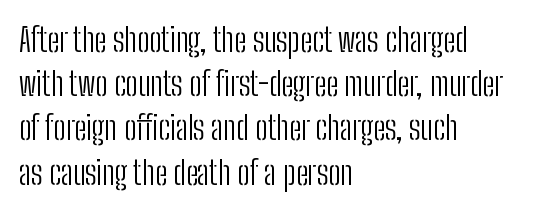
The image shows 33 px light, condensed sans-serif type, upright; set left-aligned, normal line spacing (1.34x), normal letter spacing, not underlined; low stroke contrast and a medium x-height.
